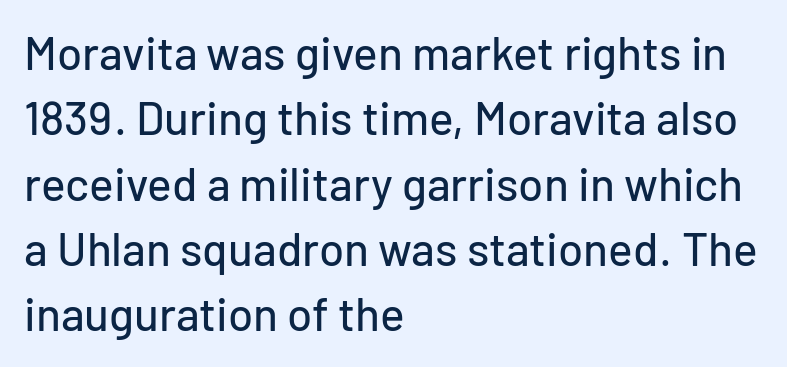
{"serif": "no", "italic": "no", "width": "normal", "stroke_contrast": "low", "x_height": "medium", "monospaced": "no", "underline": "no", "align": "left", "line_spacing": "normal", "line_spacing_ratio": 1.42, "letter_spacing": "normal", "letter_spacing_em": 0.0, "glyph_px": 46}
